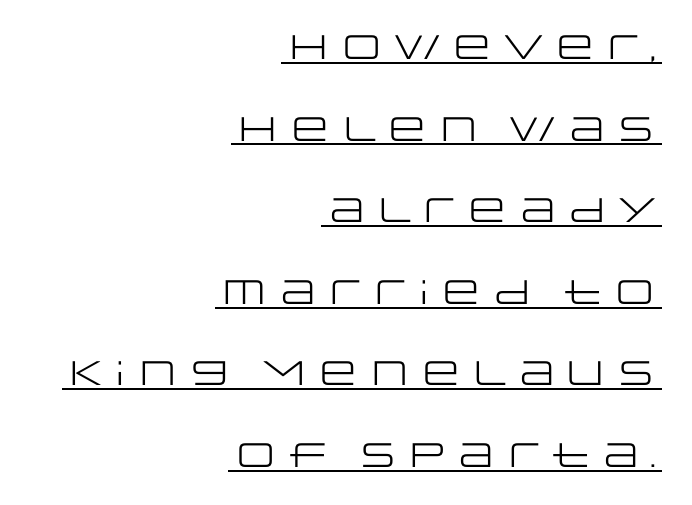
The image shows 34 px regular-weight, wide sans-serif type, upright; set right-aligned, loose line spacing (2.4x), normal letter spacing, underlined; low stroke contrast and a large x-height.
